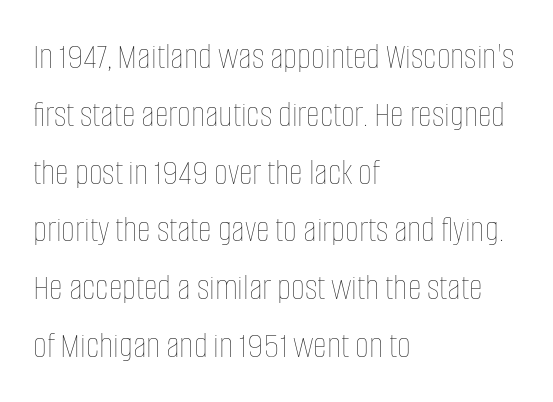
Q: Is the text bold? A: No.
Q: Is the text italic (slanted)? A: No, it is upright.
Q: Is the text underlined? A: No.
Q: How is the paragraph aligned? A: Left-aligned.
Q: Is the spacing between letters normal or unusually wide? A: Normal.
Q: Is the spacing between lines tight, normal or loose? A: Normal.
Q: Width (condensed, normal, or wide)? A: Condensed.
Q: Stroke contrast? A: Low.
Q: x-height? A: Large.
Q: Monospaced? A: No.
